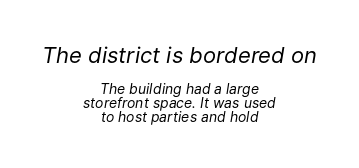
The image shows 22 px text type, italic (leaning right); set centered, tight line spacing (0.99x), normal letter spacing, not underlined; the first (top) block is 1.57x larger.
